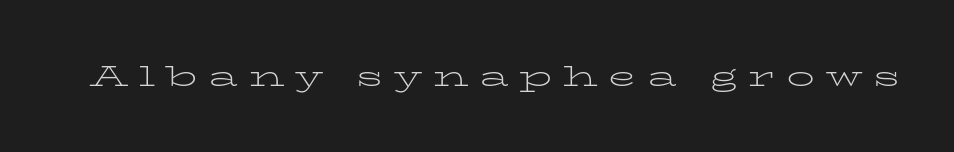
The image shows 28 px light, wide serif type, upright; set unusually wide letter spacing (+0.38 em), not underlined; low stroke contrast and a medium x-height.
